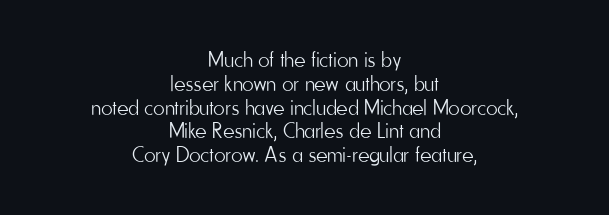
Tracking here is standard; glyphs follow each other at the usual distance. Weight class: somewhere from thin through regular. In terms of leading, this rendering errs on the cramped side. The setting favours the middle, as headings and verse often do.
